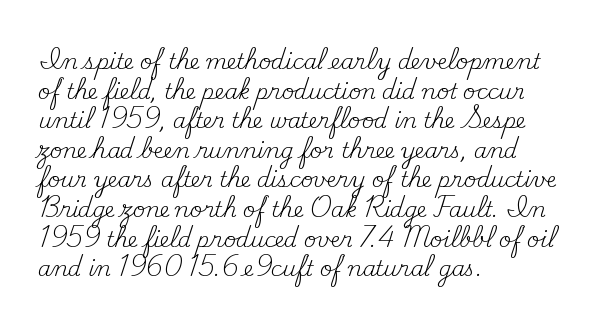
The image shows 21 px text type; set left-aligned, normal line spacing (1.41x), normal letter spacing, not underlined.
